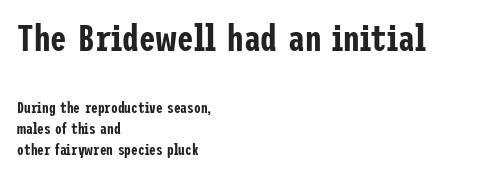
No feet cap the strokes, marking this as sans-serif type. Posture: upright roman. In CSS terms this would be text-align: left. This layout puts the oversized block above and the modest block below. Any mark beneath the type? The region is blank.
